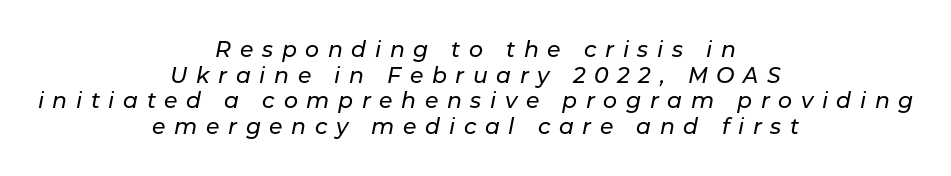
{"italic": "yes", "lean": "right", "slant_degrees": 11, "underline": "no", "align": "center", "line_spacing_ratio": 1.17, "letter_spacing": "wide", "letter_spacing_em": 0.39, "glyph_px": 22}
